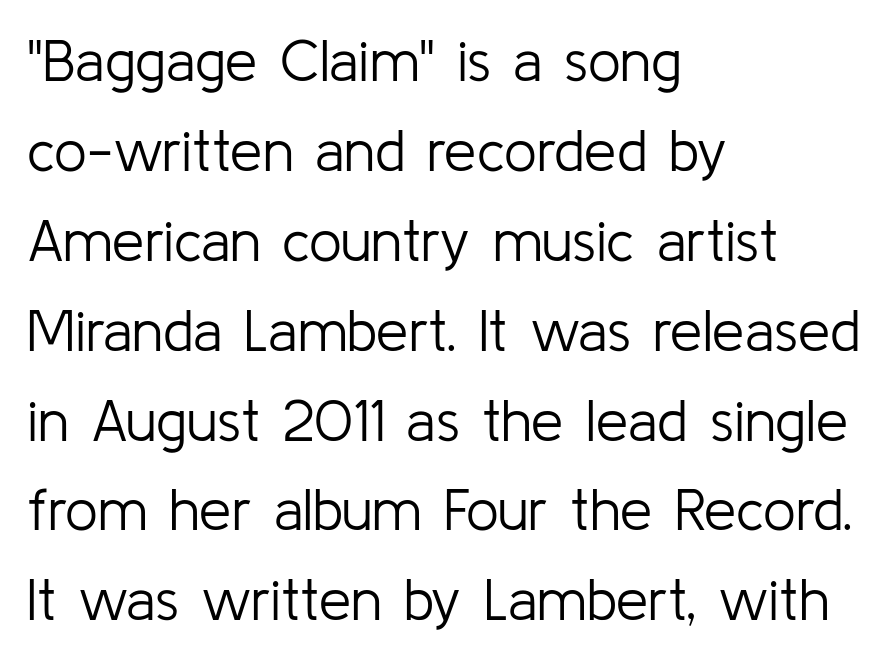
{"serif": "no", "italic": "no", "bold": "no", "weight": "light", "width": "normal", "stroke_contrast": "low", "x_height": "medium", "monospaced": "no", "underline": "no", "align": "left", "line_spacing": "normal", "line_spacing_ratio": 1.55, "letter_spacing": "normal", "letter_spacing_em": 0.0, "glyph_px": 58}
